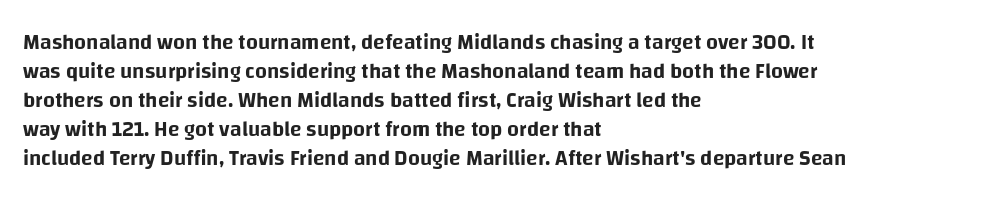
Q: Is the text italic (slanted)? A: No, it is upright.
Q: Is the text underlined? A: No.
Q: How is the paragraph aligned? A: Left-aligned.
Q: Is the spacing between letters normal or unusually wide? A: Normal.
Q: Is the spacing between lines tight, normal or loose? A: Normal.
